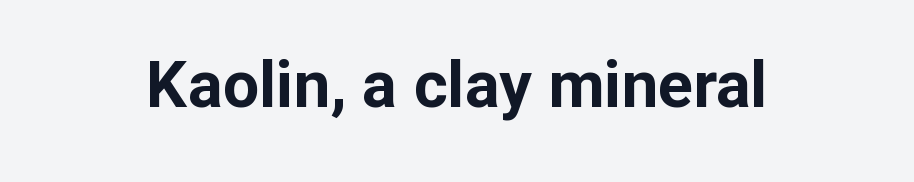
Q: Is the text bold? A: Yes.
Q: Is the text italic (slanted)? A: No, it is upright.
Q: Is the typeface a serif or a sans-serif typeface? A: Sans-serif.
Q: Is the text underlined? A: No.
Q: How is the paragraph aligned? A: Centered.
Q: Is the spacing between letters normal or unusually wide? A: Normal.
Q: Width (condensed, normal, or wide)? A: Normal.
Q: Stroke contrast? A: Low.
Q: x-height? A: Medium.
Q: Monospaced? A: No.
